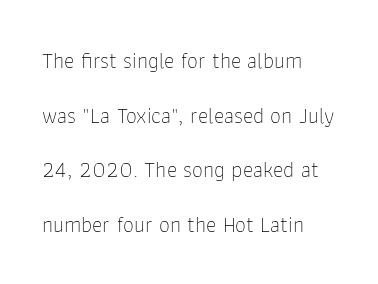
Q: Is the text bold? A: No.
Q: Is the text italic (slanted)? A: No, it is upright.
Q: Is the text underlined? A: No.
Q: How is the paragraph aligned? A: Left-aligned.
Q: Is the spacing between letters normal or unusually wide? A: Normal.
Q: Is the spacing between lines tight, normal or loose? A: Loose.
